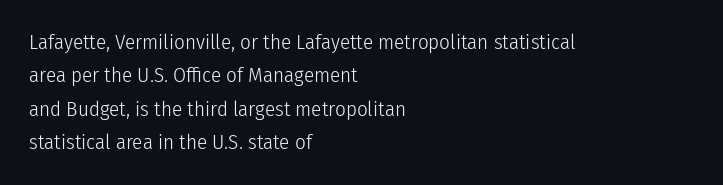
Q: Is the text bold? A: No.
Q: Is the text italic (slanted)? A: No, it is upright.
Q: Is the text underlined? A: No.
Q: How is the paragraph aligned? A: Left-aligned.
Q: Is the spacing between letters normal or unusually wide? A: Normal.
Q: Is the spacing between lines tight, normal or loose? A: Normal.
